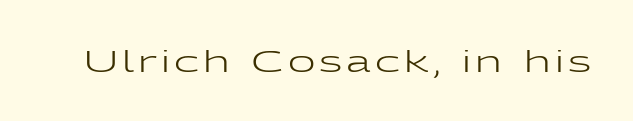
The image shows 30 px regular-weight, wide sans-serif type, upright; set not underlined; low stroke contrast and a medium x-height.
